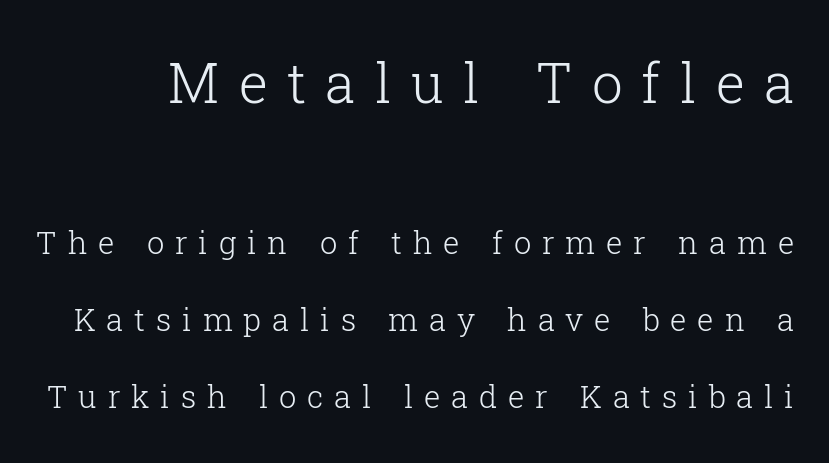
{"serif": "yes", "italic": "no", "bold": "no", "weight": "light", "width": "normal", "stroke_contrast": "low", "x_height": "medium", "monospaced": "no", "underline": "no", "line_spacing": "loose", "line_spacing_ratio": 2.49, "letter_spacing": "wide", "letter_spacing_em": 0.35, "larger_block": "first", "size_ratio": 1.77, "glyph_px": 55}
